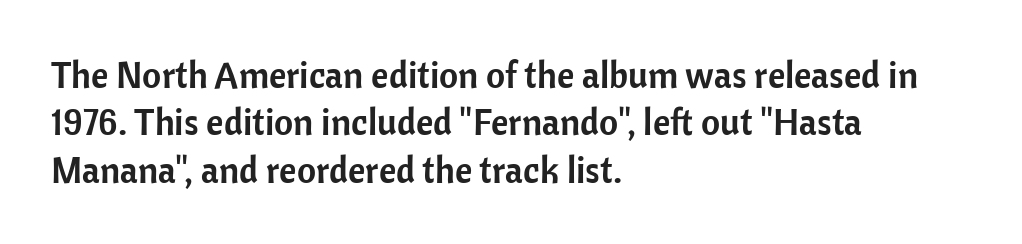
{"serif": "no", "italic": "no", "width": "normal", "stroke_contrast": "low", "x_height": "medium", "monospaced": "no", "underline": "no", "align": "left", "line_spacing": "normal", "line_spacing_ratio": 1.28, "letter_spacing": "normal", "letter_spacing_em": 0.0, "glyph_px": 37}
